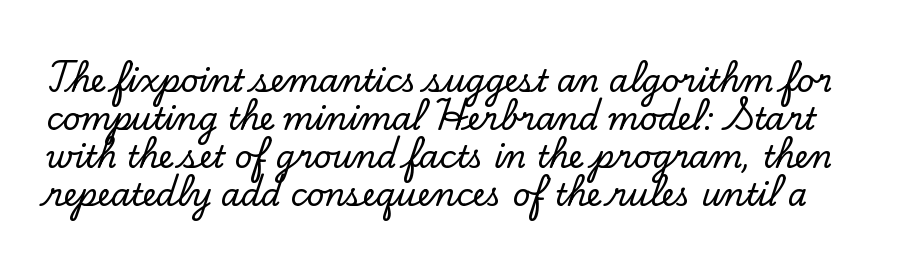
{"serif": "yes", "width": "normal", "stroke_contrast": "low", "x_height": "small", "monospaced": "no", "underline": "no", "line_spacing_ratio": 1.23, "letter_spacing": "normal", "letter_spacing_em": 0.0, "glyph_px": 31}
